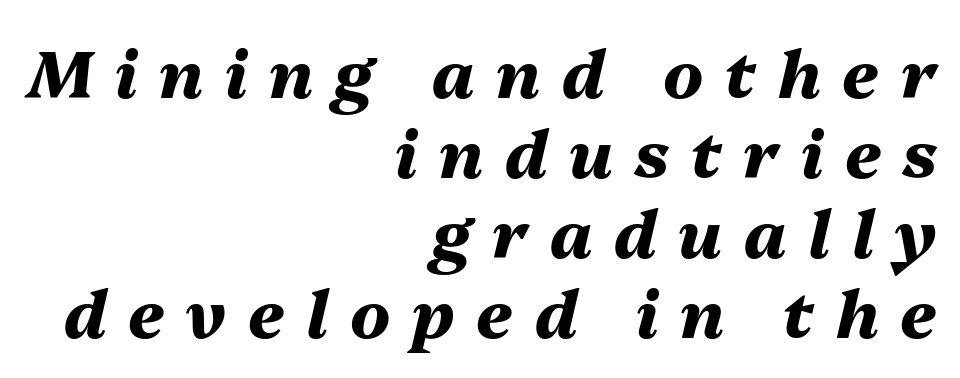
Q: Is the text bold? A: Yes.
Q: Is the text italic (slanted)? A: Yes, it leans right by about 13 degrees.
Q: Is the text underlined? A: No.
Q: How is the paragraph aligned? A: Right-aligned.
Q: Is the spacing between letters normal or unusually wide? A: Unusually wide.
Q: Width (condensed, normal, or wide)? A: Normal.
Q: Stroke contrast? A: Medium.
Q: x-height? A: Medium.
Q: Monospaced? A: No.
